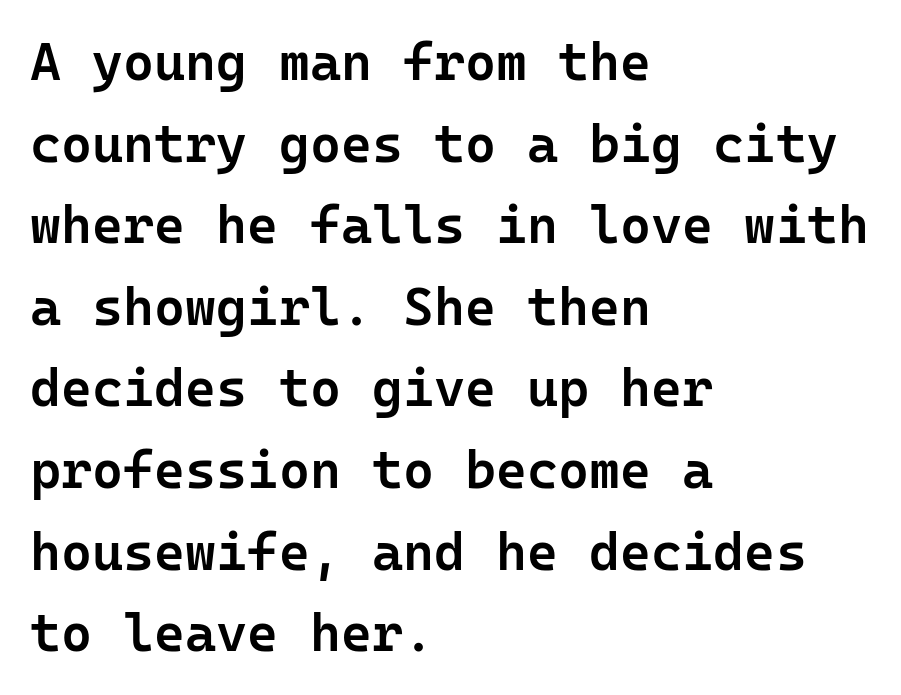
Q: Is the text bold? A: Semi-bold.
Q: Is the text italic (slanted)? A: No, it is upright.
Q: Is the typeface a serif or a sans-serif typeface? A: Sans-serif.
Q: Is the text underlined? A: No.
Q: How is the paragraph aligned? A: Left-aligned.
Q: Is the spacing between letters normal or unusually wide? A: Normal.
Q: Is the spacing between lines tight, normal or loose? A: Normal.
Q: Width (condensed, normal, or wide)? A: Normal.
Q: Stroke contrast? A: Low.
Q: x-height? A: Medium.
Q: Monospaced? A: Yes.
